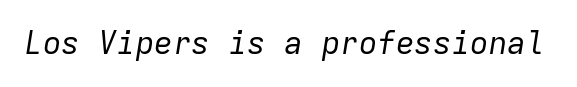
A typesetter would call this monospace, since all characters share one set width. Looking at the ascenders, they clearly lean. The face looks like a standard text weight, possibly lighter. Descenders are the only things crossing below the line. You could call the tracking neutral — neither tight nor loose.
